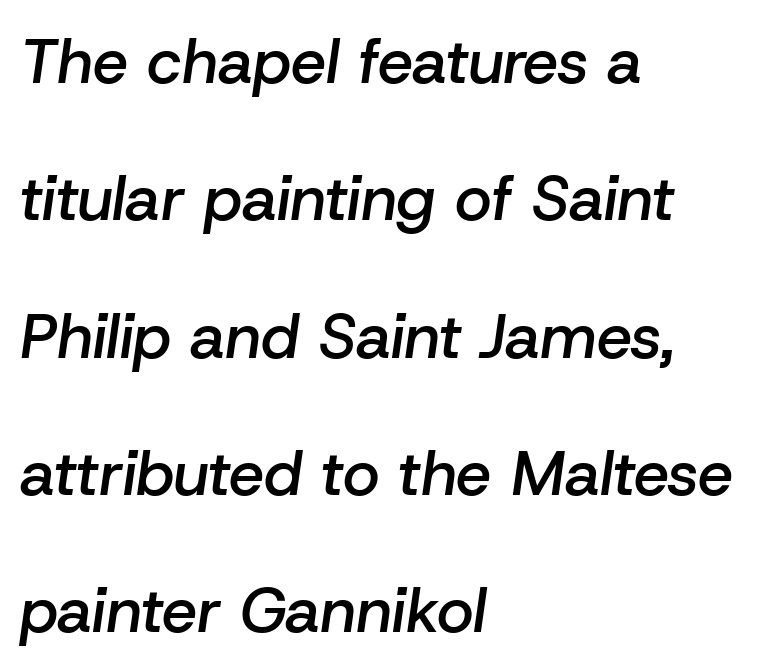
{"italic": "yes", "lean": "right", "slant_degrees": 8, "bold": "semi", "weight": "semibold", "width": "normal", "stroke_contrast": "low", "x_height": "medium", "monospaced": "no", "underline": "no", "align": "left", "line_spacing": "loose", "line_spacing_ratio": 2.18, "letter_spacing": "normal", "letter_spacing_em": 0.0, "glyph_px": 63}
